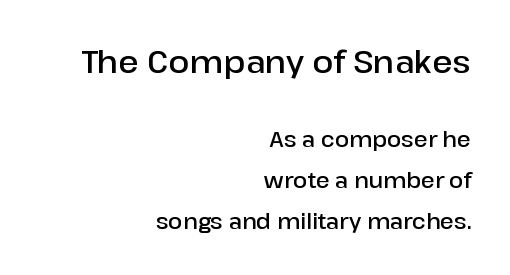
Q: Is the text bold? A: Semi-bold.
Q: Is the text italic (slanted)? A: No, it is upright.
Q: Is the typeface a serif or a sans-serif typeface? A: Sans-serif.
Q: Is the text underlined? A: No.
Q: How is the paragraph aligned? A: Right-aligned.
Q: Is the spacing between letters normal or unusually wide? A: Normal.
Q: Is the spacing between lines tight, normal or loose? A: Loose.
Q: Which block of text is set in a larger size, the first (top) or the second (bottom)? A: The first (top) one.
Q: Width (condensed, normal, or wide)? A: Normal.
Q: Stroke contrast? A: Low.
Q: x-height? A: Medium.
Q: Monospaced? A: No.
